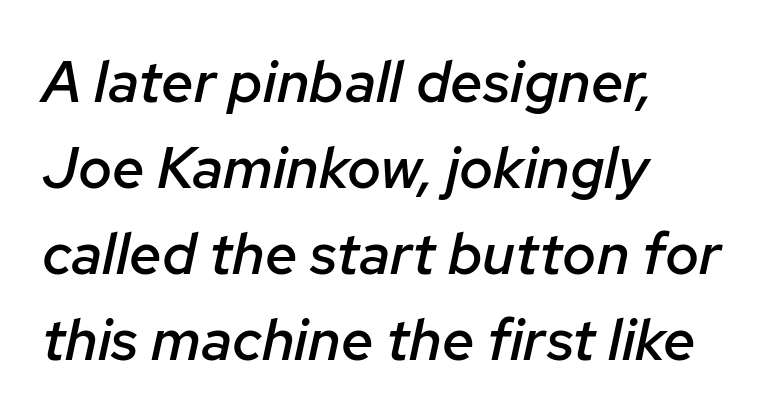
{"italic": "yes", "lean": "right", "slant_degrees": 12, "bold": "semi", "weight": "semibold", "width": "normal", "stroke_contrast": "low", "x_height": "medium", "monospaced": "no", "underline": "no", "align": "left", "line_spacing": "normal", "line_spacing_ratio": 1.48, "letter_spacing": "normal", "letter_spacing_em": 0.0, "glyph_px": 58}
